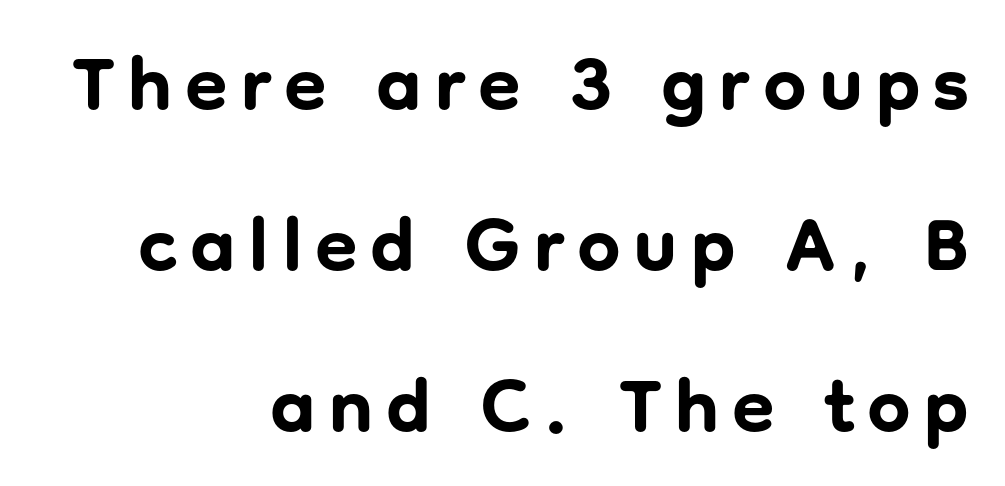
Q: Is the text bold? A: Yes.
Q: Is the text italic (slanted)? A: No, it is upright.
Q: Is the typeface a serif or a sans-serif typeface? A: Sans-serif.
Q: Is the text underlined? A: No.
Q: How is the paragraph aligned? A: Right-aligned.
Q: Is the spacing between lines tight, normal or loose? A: Loose.
Q: Width (condensed, normal, or wide)? A: Normal.
Q: Stroke contrast? A: Low.
Q: x-height? A: Medium.
Q: Monospaced? A: No.
